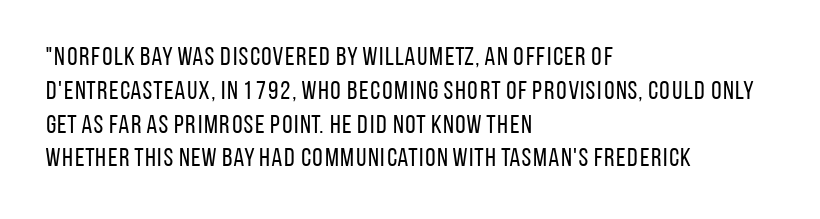
Q: Is the text bold? A: No.
Q: Is the text italic (slanted)? A: No, it is upright.
Q: Is the text underlined? A: No.
Q: How is the paragraph aligned? A: Left-aligned.
Q: Is the spacing between letters normal or unusually wide? A: Normal.
Q: Is the spacing between lines tight, normal or loose? A: Normal.
